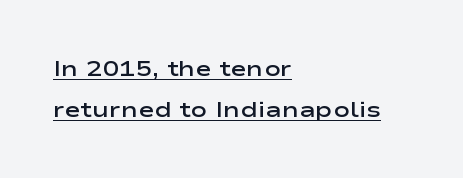
{"italic": "no", "bold": "semi", "underline": "yes", "align": "left", "line_spacing_ratio": 1.85, "letter_spacing": "normal", "letter_spacing_em": 0.0, "glyph_px": 22}
